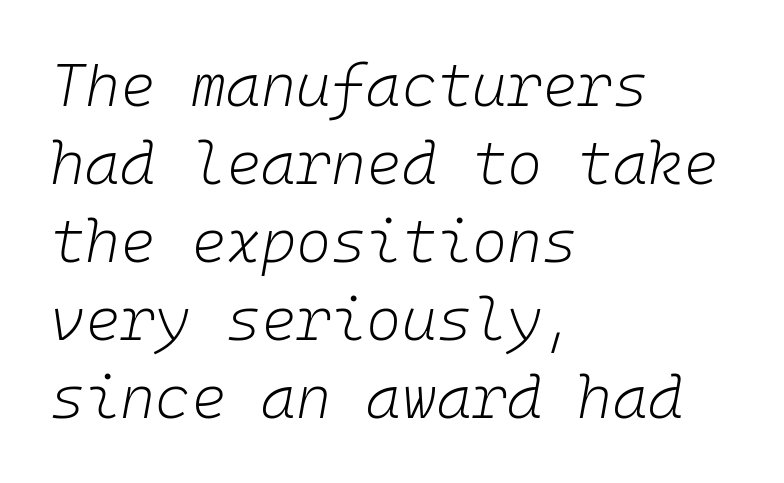
Q: Is the text bold? A: No.
Q: Is the text italic (slanted)? A: Yes, it leans right by about 10 degrees.
Q: Is the text underlined? A: No.
Q: How is the paragraph aligned? A: Left-aligned.
Q: Is the spacing between letters normal or unusually wide? A: Normal.
Q: Is the spacing between lines tight, normal or loose? A: Normal.
Q: Width (condensed, normal, or wide)? A: Normal.
Q: Stroke contrast? A: Low.
Q: x-height? A: Medium.
Q: Monospaced? A: Yes.
